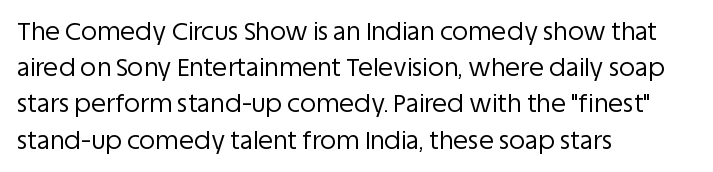
{"italic": "no", "bold": "no", "underline": "no", "align": "left", "line_spacing": "normal", "line_spacing_ratio": 1.45, "letter_spacing": "normal", "letter_spacing_em": 0.0, "glyph_px": 25}
